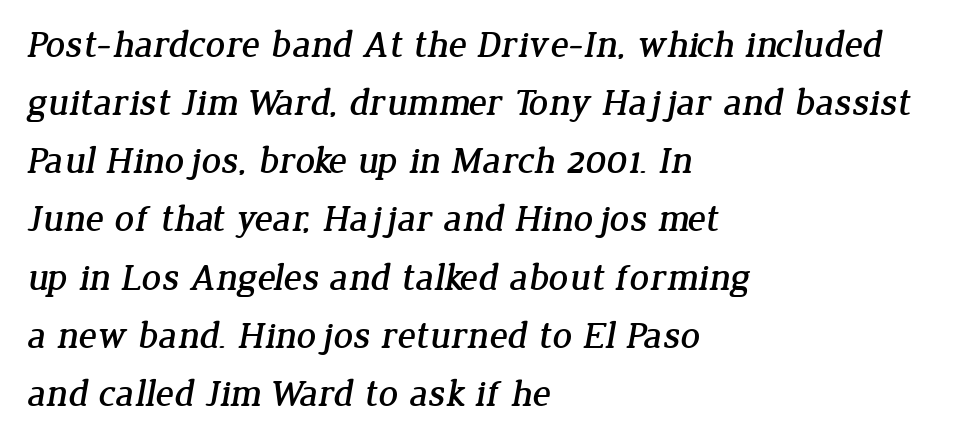
Q: Is the typeface a serif or a sans-serif typeface? A: Serif.
Q: Is the text underlined? A: No.
Q: How is the paragraph aligned? A: Left-aligned.
Q: Is the spacing between letters normal or unusually wide? A: Normal.
Q: Is the spacing between lines tight, normal or loose? A: Normal.
Q: Width (condensed, normal, or wide)? A: Normal.
Q: Stroke contrast? A: Low.
Q: x-height? A: Medium.
Q: Monospaced? A: No.
